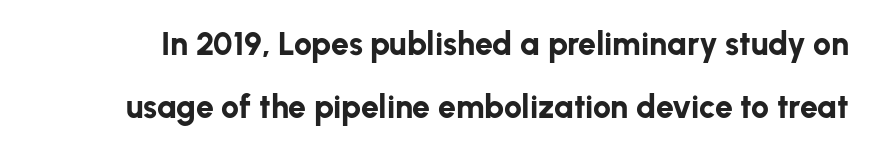
The image shows 32 px bold sans-serif type, upright; set loose line spacing (1.96x), normal letter spacing, not underlined; low stroke contrast and a medium x-height.
